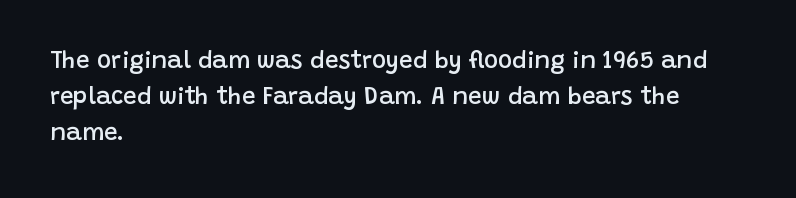
The image shows 24 px text type, upright; set left-aligned, normal line spacing (1.51x), normal letter spacing, not underlined.
